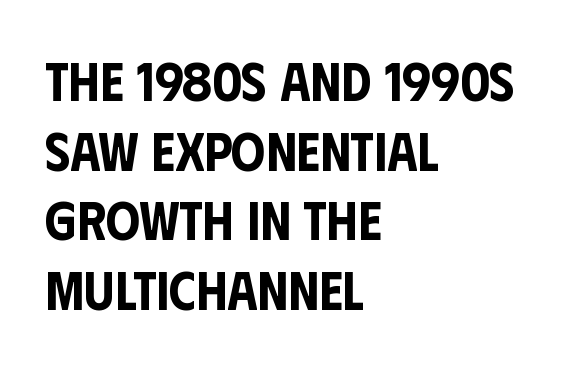
The image shows 54 px condensed sans-serif type, upright; set left-aligned, normal line spacing (1.29x), normal letter spacing, not underlined; low stroke contrast and a large x-height.
